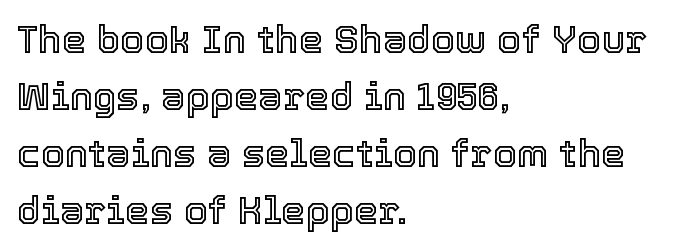
The image shows 39 px text type, upright; set left-aligned, normal line spacing (1.46x), normal letter spacing, not underlined; a medium x-height.
